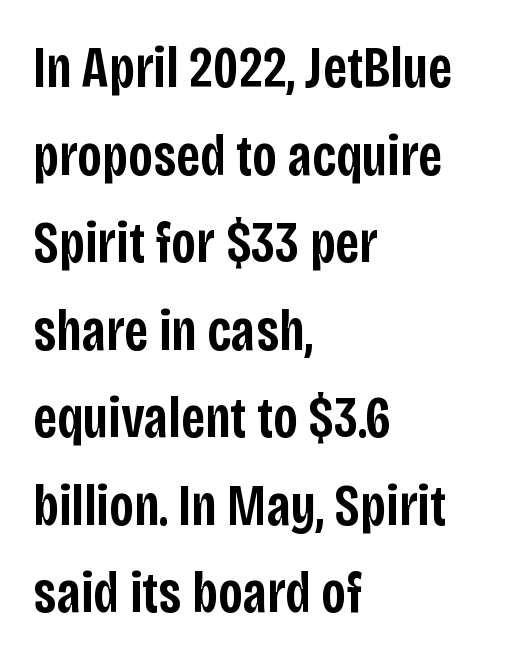
The image shows 58 px semibold, condensed sans-serif type, upright; set left-aligned, normal line spacing (1.51x), normal letter spacing, not underlined; low stroke contrast and a large x-height.
